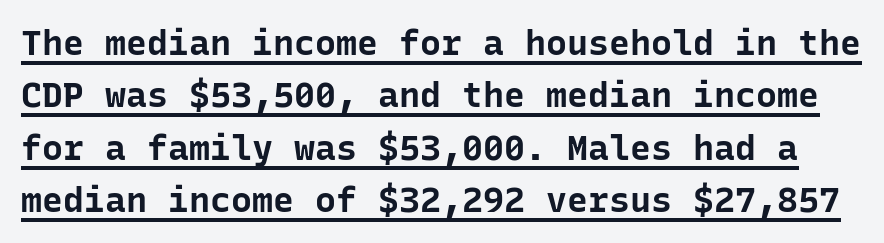
{"serif": "no", "italic": "no", "bold": "yes", "weight": "bold", "width": "normal", "stroke_contrast": "low", "x_height": "medium", "monospaced": "yes", "underline": "yes", "line_spacing": "normal", "line_spacing_ratio": 1.5, "letter_spacing": "normal", "letter_spacing_em": 0.0, "glyph_px": 35}
